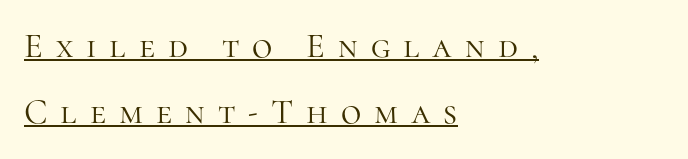
Q: Is the text bold? A: No.
Q: Is the text italic (slanted)? A: No, it is upright.
Q: Is the typeface a serif or a sans-serif typeface? A: Serif.
Q: Is the text underlined? A: Yes.
Q: How is the paragraph aligned? A: Left-aligned.
Q: Is the spacing between letters normal or unusually wide? A: Unusually wide.
Q: Is the spacing between lines tight, normal or loose? A: Loose.
Q: Width (condensed, normal, or wide)? A: Normal.
Q: Stroke contrast? A: High.
Q: x-height? A: Medium.
Q: Monospaced? A: No.
